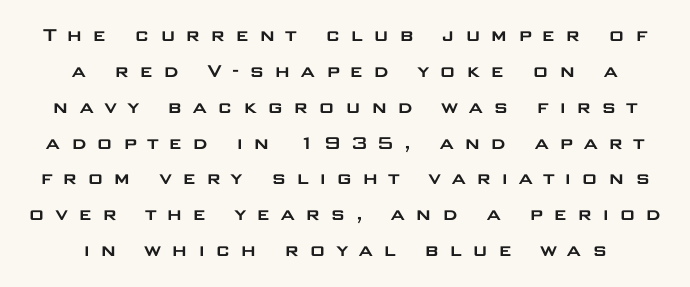
The image shows 22 px text type, upright; set normal line spacing (1.63x), unusually wide letter spacing (+0.44 em), not underlined.
